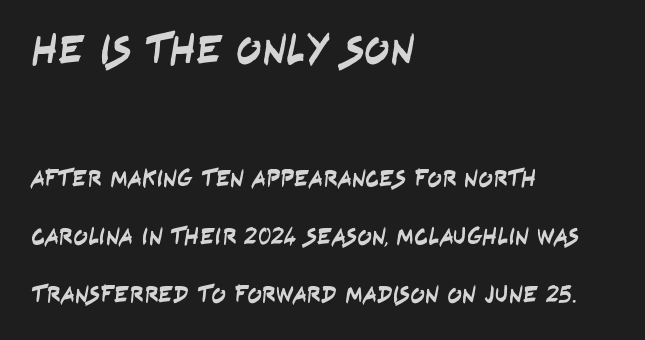
The gap between lines stays unmarked. The rendering uses natural spacing where letterforms have individual widths. Spacing between characters is what you'd get straight out of the box. Observe the absence of serifs on each vertical stroke in this sample. The rendering shrinks the type as you move from the upper chunk to the lower.
